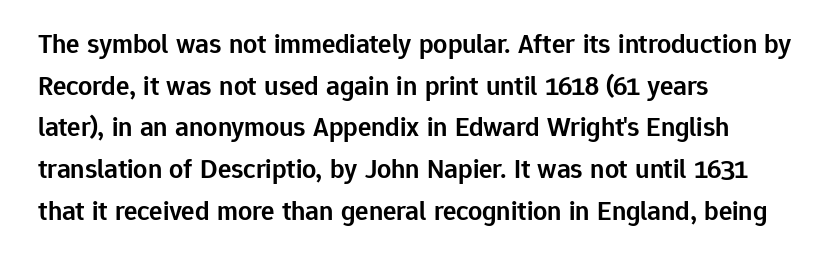
Is the type bold? Partly — it's a semibold, heavier than regular but not fully bold. Glance below the letters and you will spot only blank space. These lines keep a tight, regular rhythm from letter to letter. Do the characters align in a grid? No, the font is proportional. Observe the absence of serifs on each vertical stroke in this sample.
